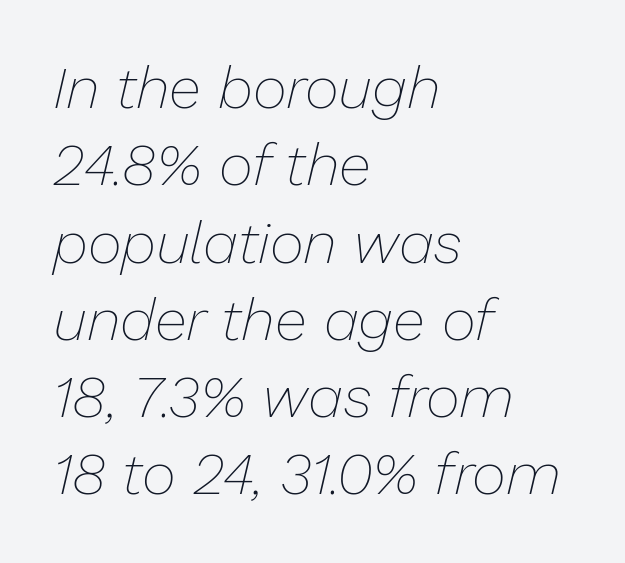
The image shows 59 px thin type, italic (leaning right); set left-aligned, normal line spacing (1.31x), normal letter spacing, not underlined; low stroke contrast and a medium x-height.
